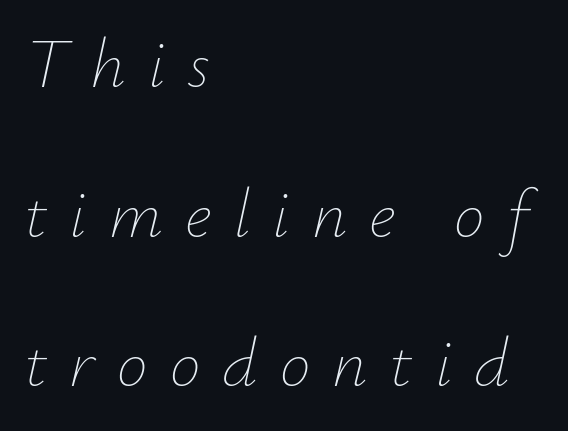
The image shows 69 px thin type, italic (leaning right); set left-aligned, loose line spacing (2.17x), unusually wide letter spacing (+0.32 em), not underlined; low stroke contrast and a small x-height.
